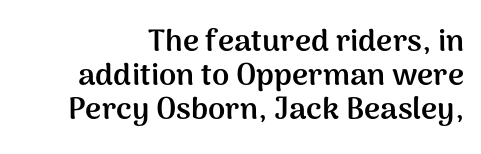
The image shows 31 px semibold sans-serif type, upright; set tight line spacing (1.09x), normal letter spacing, not underlined; medium stroke contrast and a medium x-height.
